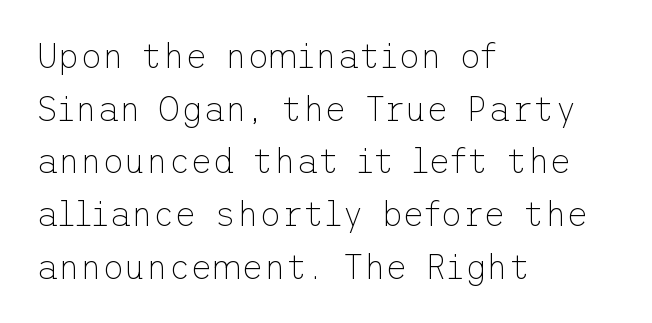
The image shows 34 px thin sans-serif type, upright; set left-aligned, normal line spacing (1.55x), normal letter spacing, not underlined; low stroke contrast and a medium x-height.
